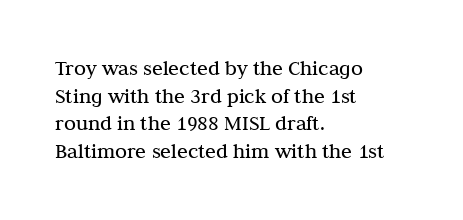
Q: Is the text bold? A: No.
Q: Is the text italic (slanted)? A: No, it is upright.
Q: Is the text underlined? A: No.
Q: How is the paragraph aligned? A: Left-aligned.
Q: Is the spacing between letters normal or unusually wide? A: Normal.
Q: Is the spacing between lines tight, normal or loose? A: Normal.
